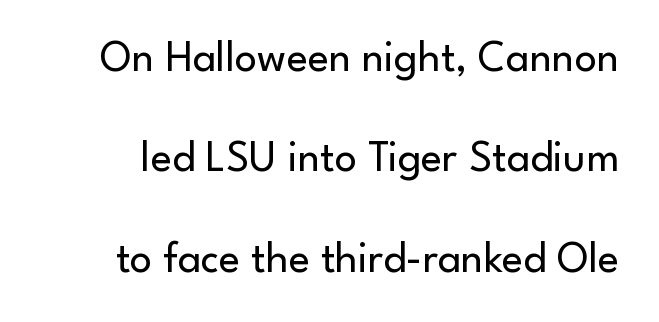
The image shows 44 px regular-weight sans-serif type, upright; set loose line spacing (2.28x), normal letter spacing, not underlined; low stroke contrast and a small x-height.
